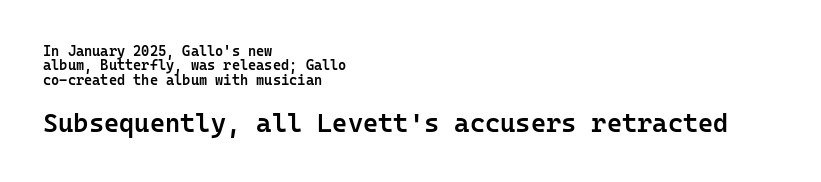
{"italic": "no", "bold": "semi", "underline": "no", "align": "left", "line_spacing": "tight", "line_spacing_ratio": 1.02, "letter_spacing": "normal", "letter_spacing_em": 0.0, "larger_block": "second", "size_ratio": 1.86, "glyph_px": 26}
